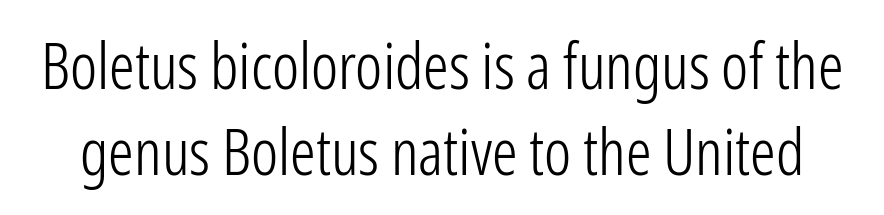
A sans-serif font was chosen for this passage. The rendering uses natural spacing where letterforms have individual widths. Descenders hang freely into open space. In terms of posture, this sample is upright. Summary of vertical rhythm: regular, with standard interline spacing.
